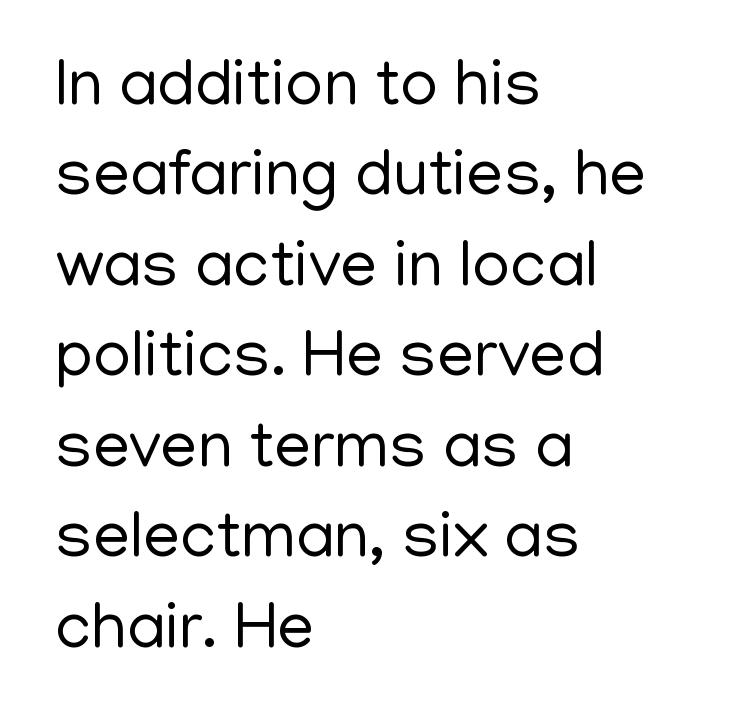
Q: Is the text bold? A: No.
Q: Is the text italic (slanted)? A: No, it is upright.
Q: Is the typeface a serif or a sans-serif typeface? A: Sans-serif.
Q: Is the text underlined? A: No.
Q: How is the paragraph aligned? A: Left-aligned.
Q: Is the spacing between letters normal or unusually wide? A: Normal.
Q: Is the spacing between lines tight, normal or loose? A: Normal.
Q: Width (condensed, normal, or wide)? A: Normal.
Q: Stroke contrast? A: Low.
Q: x-height? A: Medium.
Q: Monospaced? A: No.
